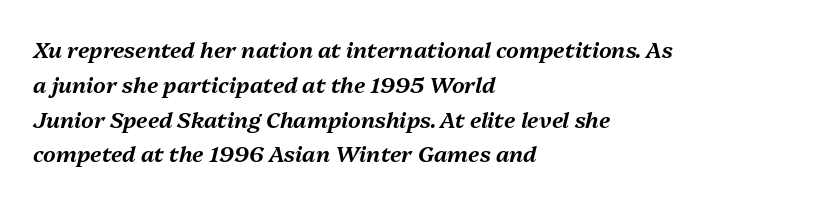
Designer's note — italics engaged. Line spacing here is normal. Glance below the letters and you will spot only blank space. The letterforms sit shoulder to shoulder at normal distance. A classic flush-left, rag-right setting is used for this passage.
